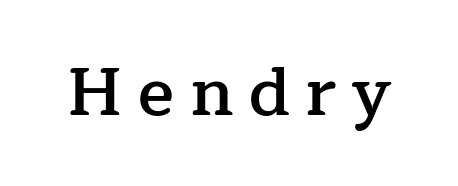
The image shows 67 px semibold serif type, upright; set unusually wide letter spacing (+0.23 em), not underlined; low stroke contrast and a medium x-height.
